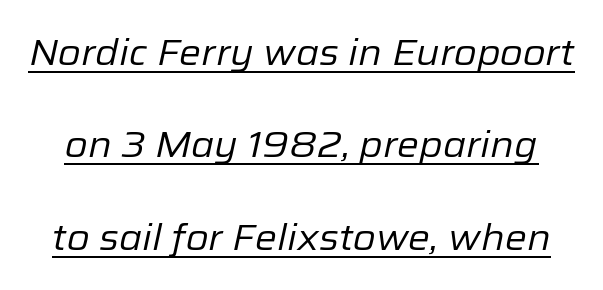
{"italic": "yes", "lean": "right", "slant_degrees": 12, "bold": "no", "weight": "regular", "width": "normal", "stroke_contrast": "low", "x_height": "medium", "monospaced": "no", "underline": "yes", "line_spacing": "loose", "line_spacing_ratio": 2.5, "letter_spacing": "normal", "letter_spacing_em": 0.0, "glyph_px": 37}
